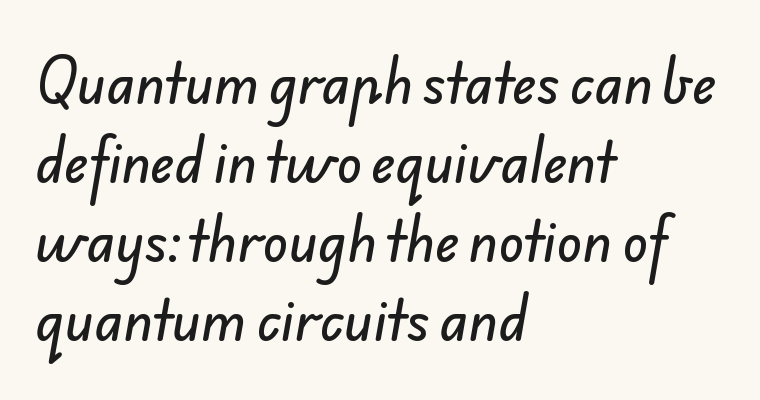
Q: Is the typeface a serif or a sans-serif typeface? A: Sans-serif.
Q: Is the text underlined? A: No.
Q: How is the paragraph aligned? A: Left-aligned.
Q: Is the spacing between letters normal or unusually wide? A: Normal.
Q: Is the spacing between lines tight, normal or loose? A: Normal.
Q: Width (condensed, normal, or wide)? A: Normal.
Q: Stroke contrast? A: Low.
Q: x-height? A: Small.
Q: Monospaced? A: No.
